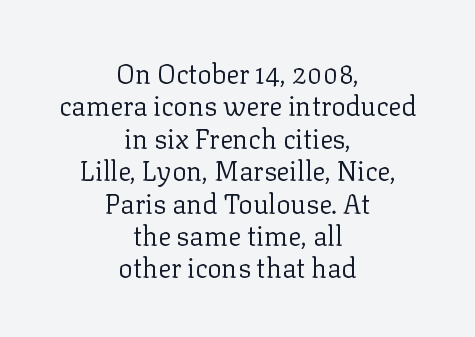
Leftover space on each line is divided equally before and after the words. Tracking here is standard; glyphs follow each other at the usual distance. The zone under the glyphs is completely vacant. Ordinary non-slanted type is in use.
